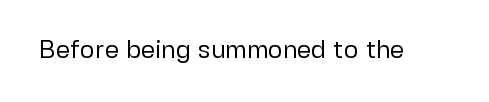
Q: Is the text bold? A: No.
Q: Is the text italic (slanted)? A: No, it is upright.
Q: Is the text underlined? A: No.
Q: Is the spacing between letters normal or unusually wide? A: Normal.
